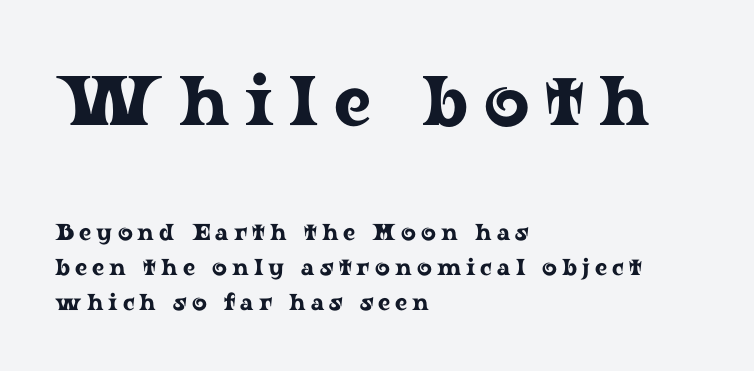
Q: Is the text italic (slanted)? A: No, it is upright.
Q: Is the typeface a serif or a sans-serif typeface? A: Serif.
Q: Is the text underlined? A: No.
Q: How is the paragraph aligned? A: Left-aligned.
Q: Is the spacing between letters normal or unusually wide? A: Unusually wide.
Q: Is the spacing between lines tight, normal or loose? A: Normal.
Q: Which block of text is set in a larger size, the first (top) or the second (bottom)? A: The first (top) one.
Q: Width (condensed, normal, or wide)? A: Wide.
Q: Stroke contrast? A: Low.
Q: x-height? A: Medium.
Q: Monospaced? A: No.
